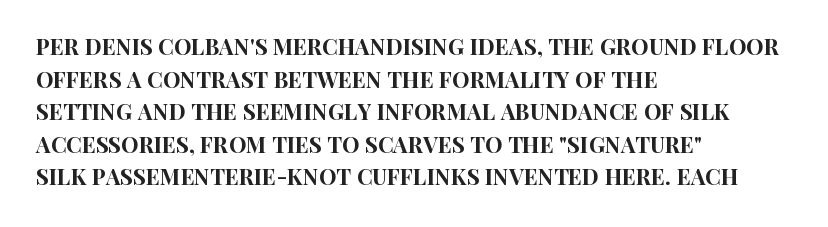
{"italic": "no", "underline": "no", "align": "left", "line_spacing": "normal", "line_spacing_ratio": 1.48, "letter_spacing": "normal", "letter_spacing_em": 0.0, "glyph_px": 22}
